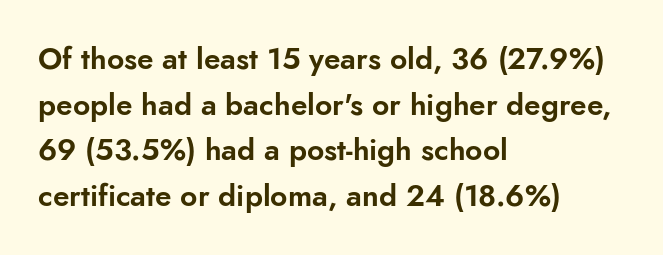
{"serif": "no", "italic": "no", "width": "normal", "stroke_contrast": "low", "x_height": "small", "monospaced": "no", "underline": "no", "align": "left", "line_spacing": "normal", "line_spacing_ratio": 1.52, "letter_spacing": "normal", "letter_spacing_em": 0.0, "glyph_px": 30}
